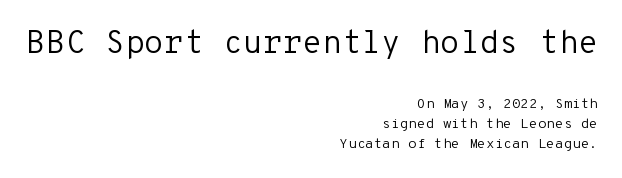
The image shows 32 px regular-weight sans-serif type, upright, monospaced; set right-aligned, normal line spacing (1.42x), normal letter spacing, not underlined; the first (top) block is 2.29x larger; low stroke contrast and a medium x-height.
